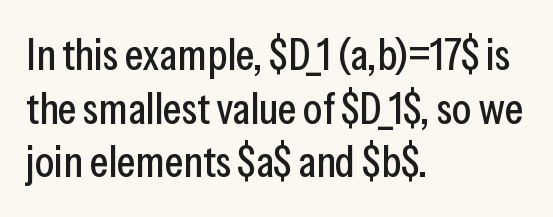
Character widths vary here, with narrow letters taking less room than wide ones. Beneath every word, the page is bare. The designer went with a sans here, leaving each stem footless. This sample uses plain, unmodified letter spacing.
